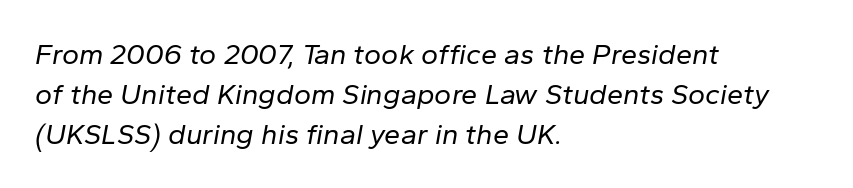
Q: Is the text bold? A: No.
Q: Is the text italic (slanted)? A: Yes, it leans right by about 10 degrees.
Q: Is the text underlined? A: No.
Q: How is the paragraph aligned? A: Left-aligned.
Q: Is the spacing between letters normal or unusually wide? A: Normal.
Q: Is the spacing between lines tight, normal or loose? A: Normal.
Q: Width (condensed, normal, or wide)? A: Normal.
Q: Stroke contrast? A: Low.
Q: x-height? A: Medium.
Q: Monospaced? A: No.
